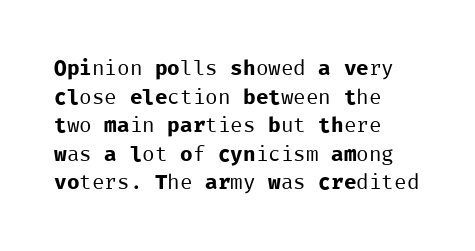
The image shows 21 px text type, upright; set left-aligned, normal line spacing (1.36x), normal letter spacing, not underlined.
